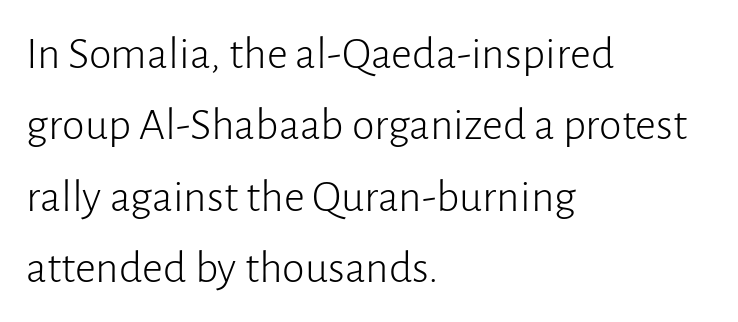
{"serif": "no", "italic": "no", "bold": "no", "weight": "light", "width": "normal", "stroke_contrast": "low", "x_height": "medium", "monospaced": "no", "underline": "no", "align": "left", "line_spacing": "normal", "line_spacing_ratio": 1.55, "letter_spacing": "normal", "letter_spacing_em": 0.0, "glyph_px": 46}
